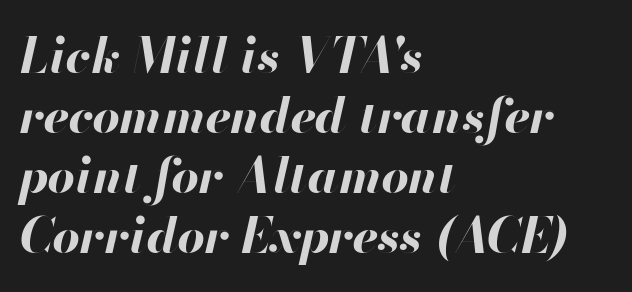
Bare-footed words on every line. Alignment: flush left. Emphasis by weight is at full strength: bold. This sample keeps an unexceptional amount of space between lines.
